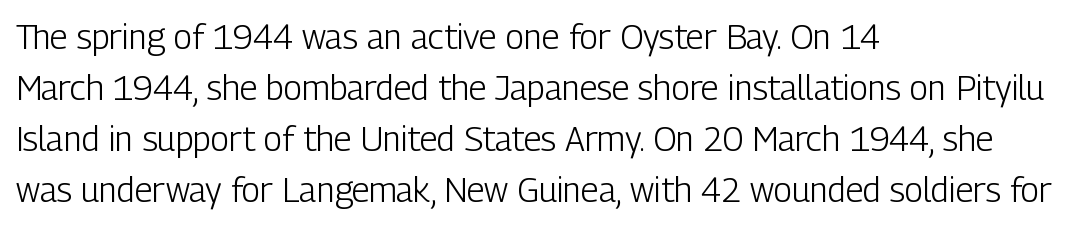
Varying glyph widths throughout — classic text-font behaviour. Nobody touched the tracking dial on this one. Short and long lines alike share a common starting point at left. Beneath every word, the page is bare. The type sits square on the baseline with zero lean.
